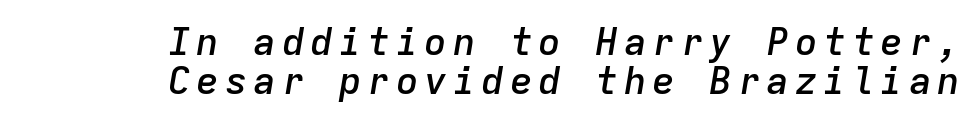
The image shows 38 px semibold type, italic (leaning right), monospaced; set right-aligned, tight line spacing (1.02x), not underlined; low stroke contrast and a medium x-height.
